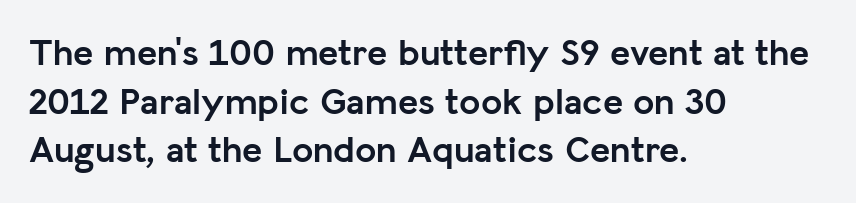
{"serif": "no", "italic": "no", "bold": "yes", "weight": "semibold", "width": "normal", "stroke_contrast": "low", "x_height": "medium", "monospaced": "no", "underline": "no", "align": "left", "line_spacing": "normal", "line_spacing_ratio": 1.28, "letter_spacing": "normal", "letter_spacing_em": 0.0, "glyph_px": 38}
